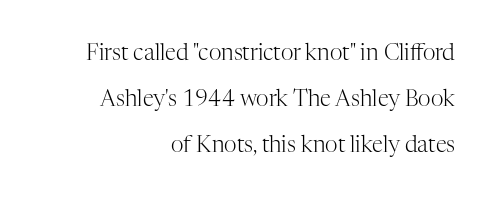
Airy leading. Spacing between characters is what you'd get straight out of the box. Caption: face not bold, strokes unweighted. This sample uses an upright cut, with every glyph sitting square on the baseline. Typeset ragged left — the right edge is the straight one.
